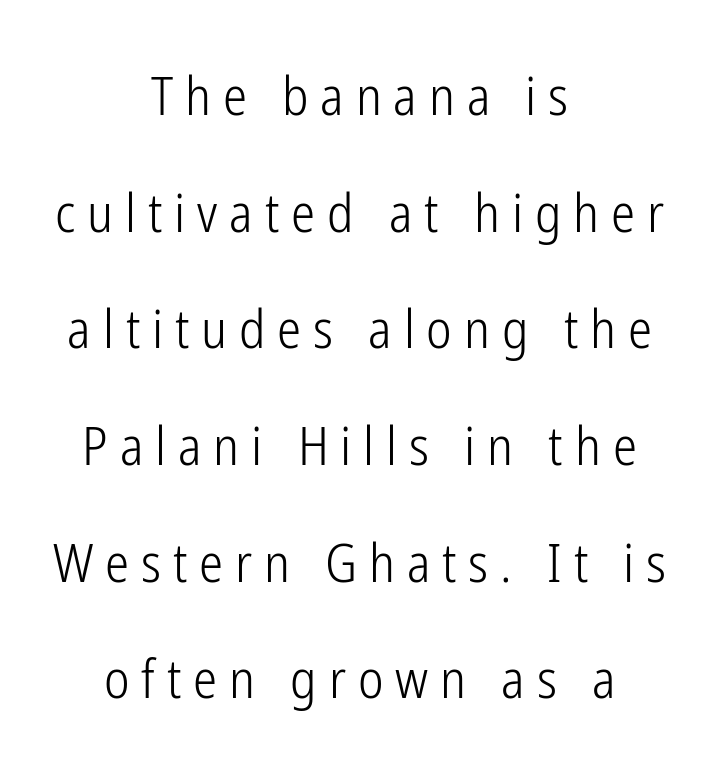
Is this a fixed-width face? No — the glyphs have proportional, varying widths. The setting favours the middle, as headings and verse often do. A sans-serif font was chosen for this passage. The letters look calm and open, with moderate or lighter stems. Horizontal bands of white between lines are thick stripes. This sample uses an upright cut, with every glyph sitting square on the baseline.
